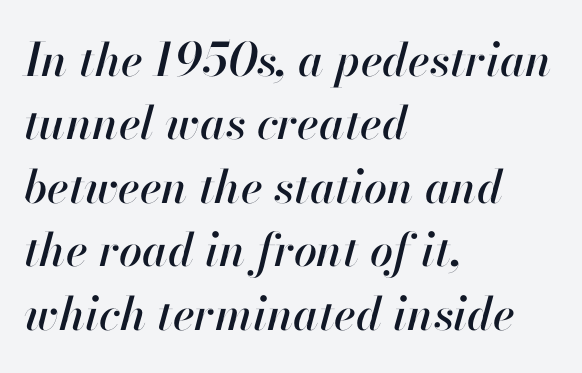
Q: Is the text italic (slanted)? A: Yes, it leans right by about 13 degrees.
Q: Is the text underlined? A: No.
Q: How is the paragraph aligned? A: Left-aligned.
Q: Is the spacing between letters normal or unusually wide? A: Normal.
Q: Is the spacing between lines tight, normal or loose? A: Normal.
Q: Width (condensed, normal, or wide)? A: Normal.
Q: Stroke contrast? A: High.
Q: x-height? A: Small.
Q: Monospaced? A: No.
